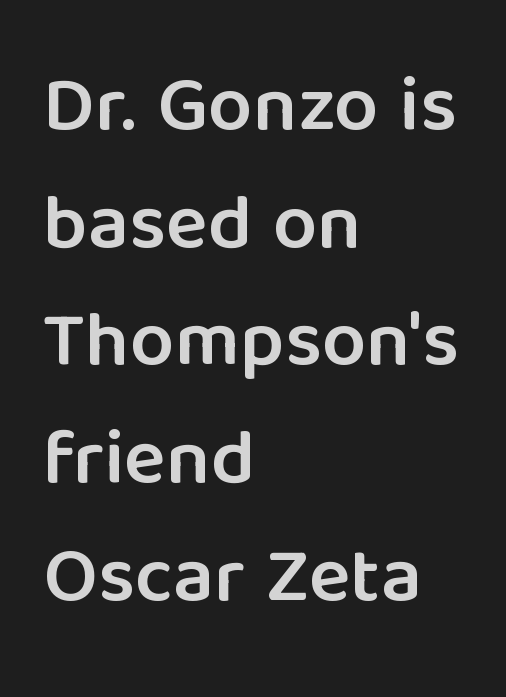
{"serif": "no", "italic": "no", "bold": "semi", "weight": "semibold", "width": "normal", "stroke_contrast": "low", "x_height": "medium", "monospaced": "no", "underline": "no", "align": "left", "line_spacing": "normal", "line_spacing_ratio": 1.49, "letter_spacing": "normal", "letter_spacing_em": 0.0, "glyph_px": 79}
